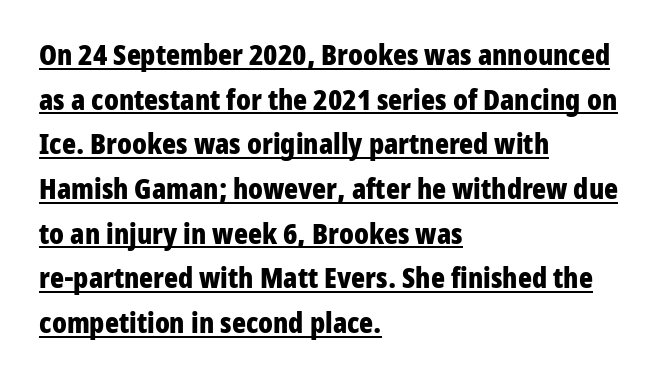
The image shows 29 px bold, condensed sans-serif type, upright; set left-aligned, normal line spacing (1.54x), normal letter spacing, underlined; low stroke contrast and a medium x-height.
